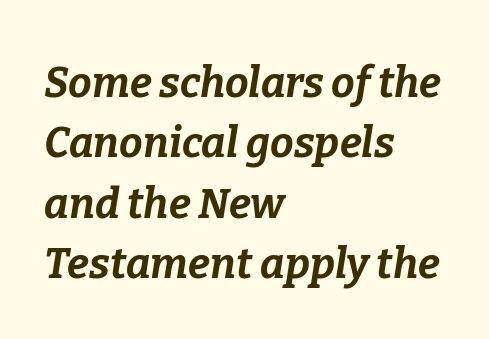
Q: Is the text bold? A: Yes.
Q: Is the text italic (slanted)? A: Yes, it leans right by about 9 degrees.
Q: Is the text underlined? A: No.
Q: How is the paragraph aligned? A: Left-aligned.
Q: Is the spacing between letters normal or unusually wide? A: Normal.
Q: Is the spacing between lines tight, normal or loose? A: Normal.
Q: Width (condensed, normal, or wide)? A: Normal.
Q: Stroke contrast? A: Low.
Q: x-height? A: Medium.
Q: Monospaced? A: No.
